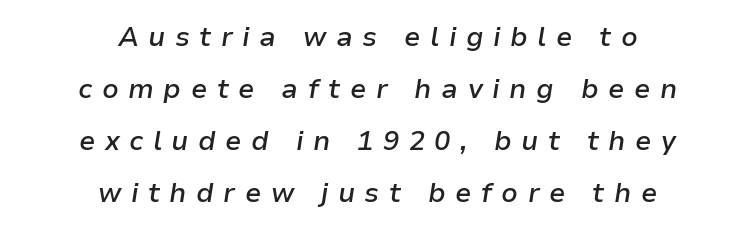
The image shows 27 px text type, italic (leaning right); set centered, loose line spacing (1.93x), unusually wide letter spacing (+0.35 em), not underlined.
